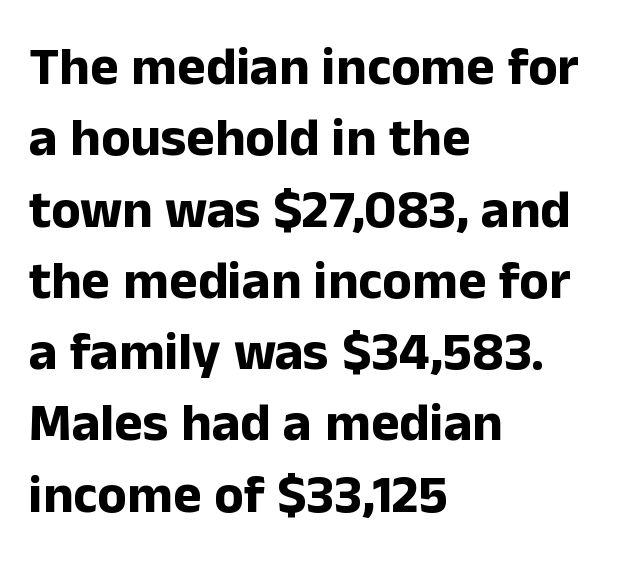
{"serif": "no", "italic": "no", "bold": "yes", "weight": "bold", "width": "normal", "stroke_contrast": "low", "x_height": "medium", "monospaced": "no", "underline": "no", "align": "left", "line_spacing": "normal", "line_spacing_ratio": 1.32, "letter_spacing": "normal", "letter_spacing_em": 0.0, "glyph_px": 54}
